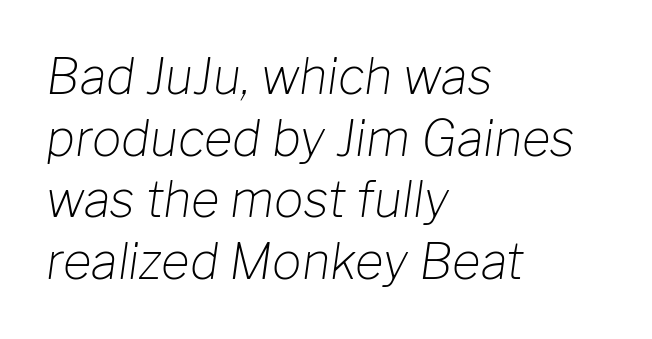
Default kerning and tracking; the words read as compact shapes. Counters stay open thanks to moderate or lighter strokes. Every character sits at an angle, as italics do. Think of a printed novel: that variable character pitch is what you see here.
